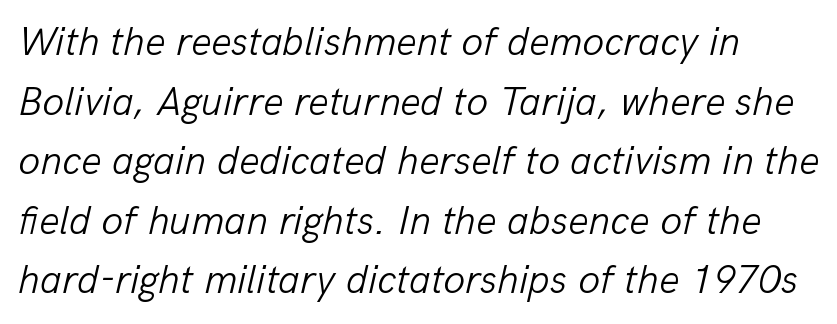
The image shows 40 px light type, italic (leaning right); set normal line spacing (1.49x), normal letter spacing, not underlined; low stroke contrast and a medium x-height.
